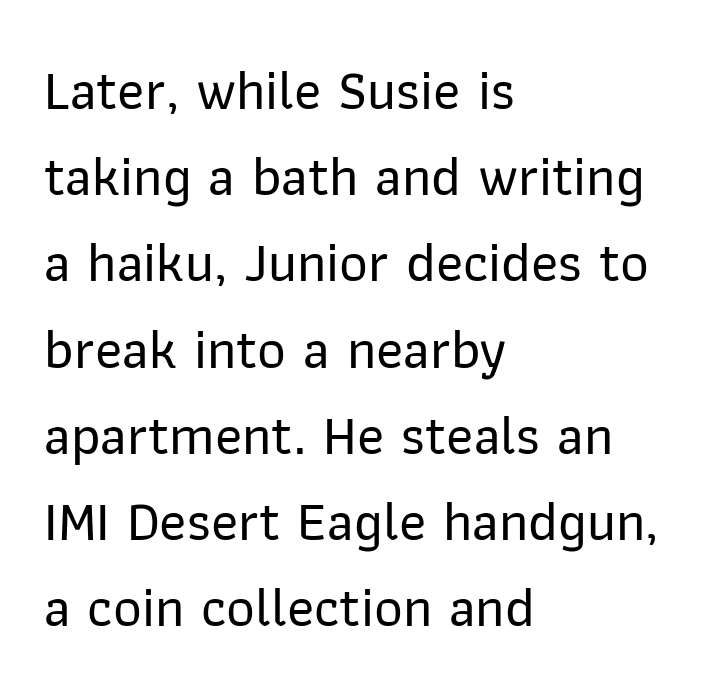
Casual observation: everything's shoved over to the left. The type is set solid horizontally, with unmodified tracking. Looks like regular typesetting: each glyph gets only the width it needs. Compared with typical paragraphs, the rows here are spaced about the same.
